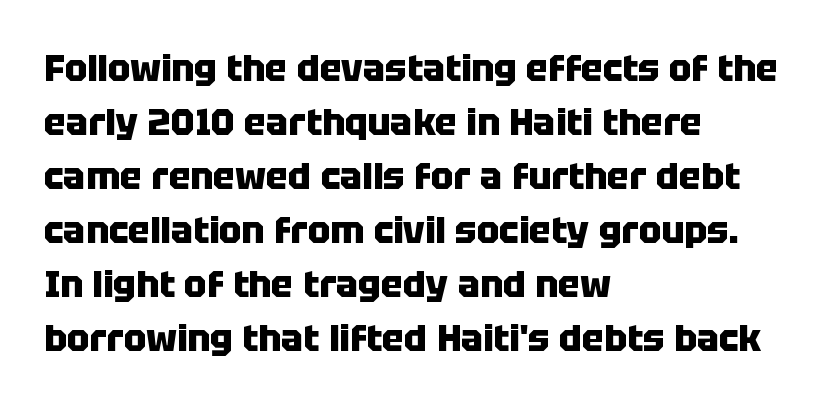
Q: Is the text bold? A: Yes.
Q: Is the text italic (slanted)? A: No, it is upright.
Q: Is the typeface a serif or a sans-serif typeface? A: Sans-serif.
Q: Is the text underlined? A: No.
Q: How is the paragraph aligned? A: Left-aligned.
Q: Is the spacing between letters normal or unusually wide? A: Normal.
Q: Is the spacing between lines tight, normal or loose? A: Normal.
Q: Width (condensed, normal, or wide)? A: Normal.
Q: Stroke contrast? A: Low.
Q: x-height? A: Large.
Q: Monospaced? A: No.
